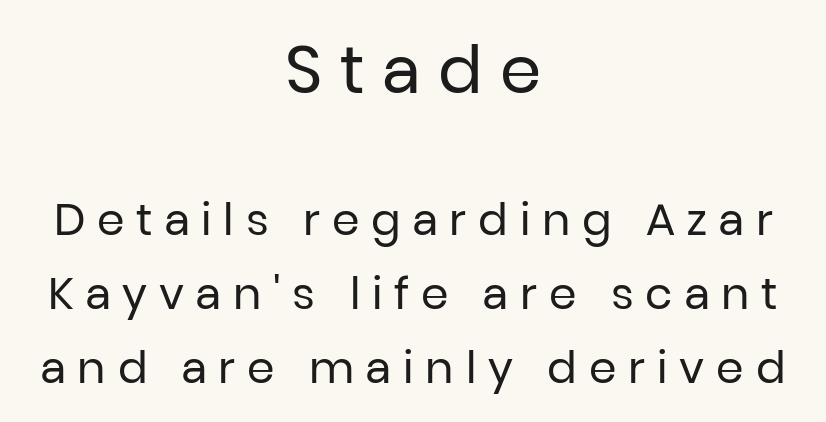
The image shows 66 px regular-weight sans-serif type, upright; set centered, normal line spacing (1.68x), unusually wide letter spacing (+0.27 em), not underlined; the first (top) block is 1.5x larger; low stroke contrast and a medium x-height.
